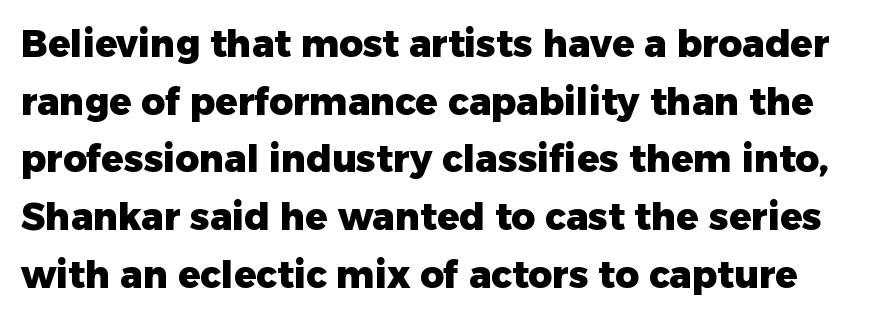
Q: Is the text bold? A: Yes.
Q: Is the text italic (slanted)? A: No, it is upright.
Q: Is the typeface a serif or a sans-serif typeface? A: Sans-serif.
Q: Is the text underlined? A: No.
Q: Is the spacing between letters normal or unusually wide? A: Normal.
Q: Is the spacing between lines tight, normal or loose? A: Normal.
Q: Width (condensed, normal, or wide)? A: Normal.
Q: Stroke contrast? A: Low.
Q: x-height? A: Medium.
Q: Monospaced? A: No.
